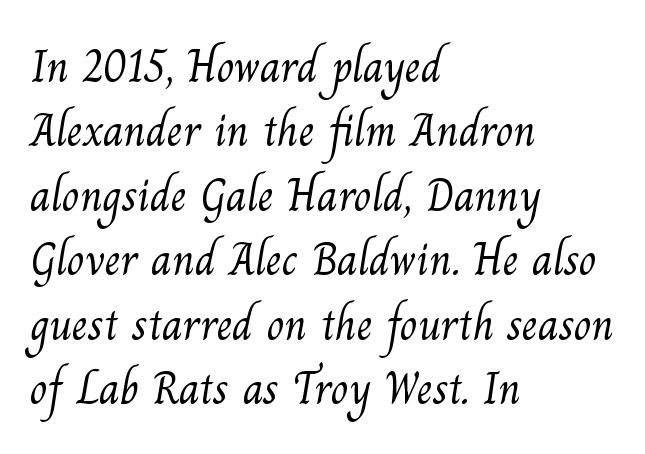
The image shows 46 px light serif type; set left-aligned, normal line spacing (1.4x), normal letter spacing, not underlined; medium stroke contrast and a small x-height.
